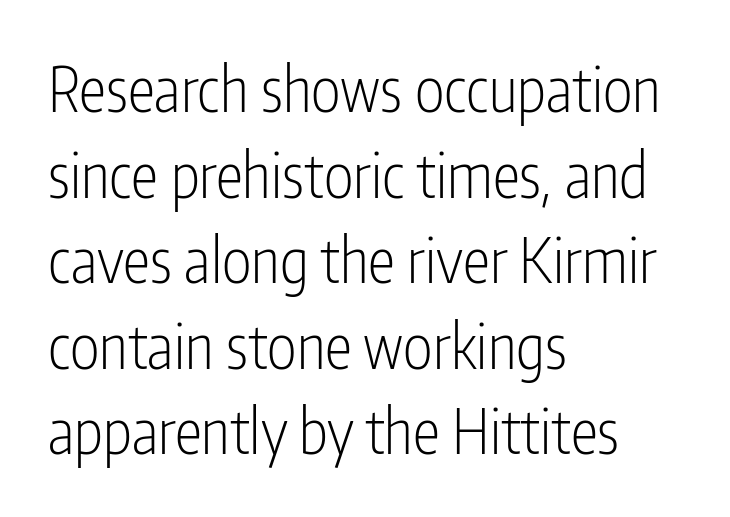
{"serif": "no", "italic": "no", "bold": "no", "weight": "light", "width": "condensed", "stroke_contrast": "low", "x_height": "medium", "monospaced": "no", "underline": "no", "align": "left", "line_spacing": "normal", "line_spacing_ratio": 1.38, "letter_spacing": "normal", "letter_spacing_em": 0.0, "glyph_px": 62}
